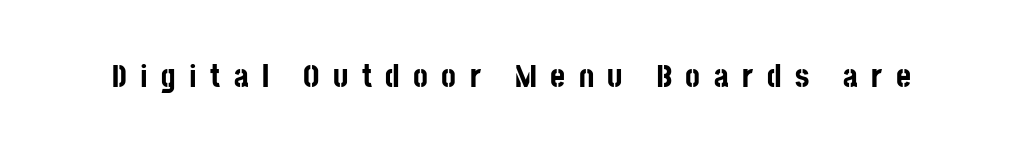
{"serif": "no", "italic": "no", "bold": "yes", "weight": "bold", "width": "condensed", "stroke_contrast": "low", "x_height": "large", "monospaced": "no", "underline": "no", "letter_spacing": "wide", "letter_spacing_em": 0.42, "glyph_px": 32}
